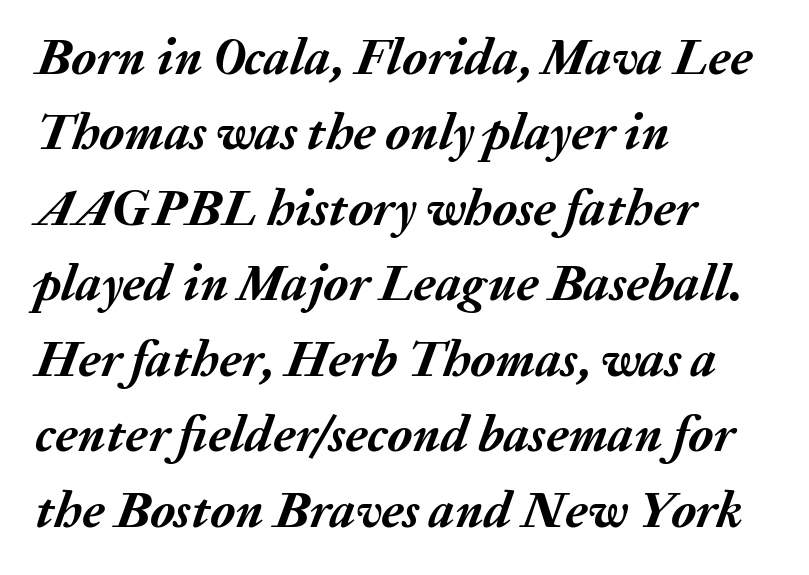
The space directly below the letters is spotless. Compared with an ordinary text face, these strokes are far heavier — a full bold. The rag falls on the right side of this text block. Italic? Definitely — the glyphs are oblique. The face used here is rendered with its standard letterfit. This block has exactly the height ordinary leading produces.
